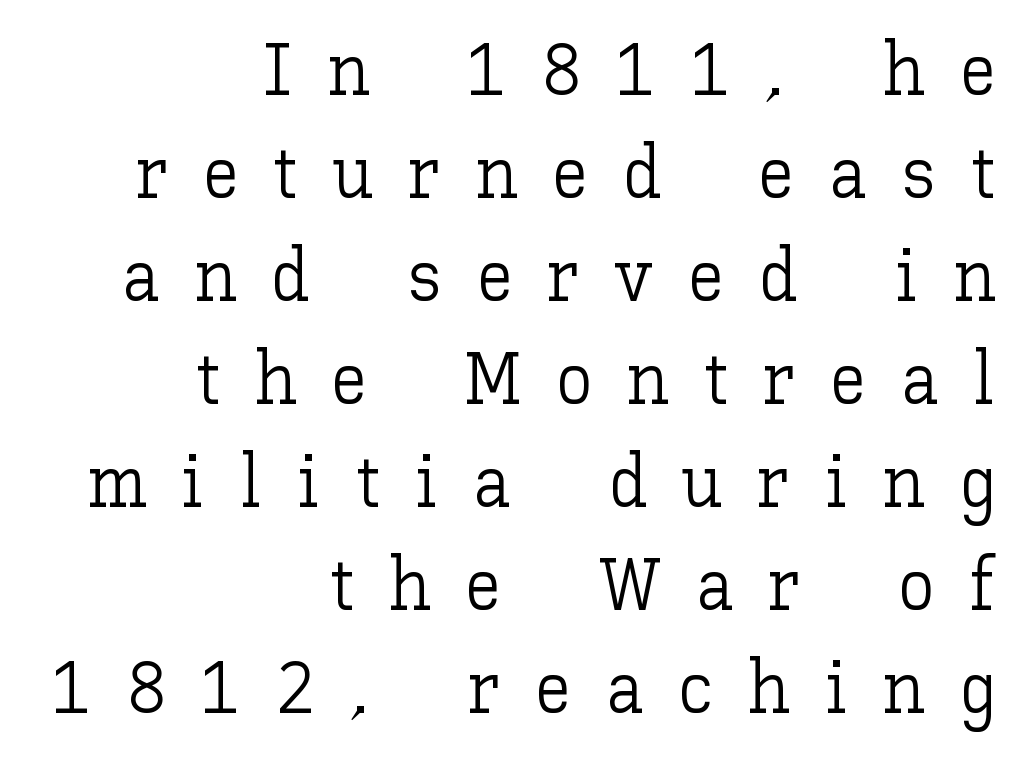
Italic? Not at all — the glyphs are vertical. Each word looks stretched out because of the extra space between its letters. Successive baselines arrive at the customary interval. Line endings align vertically; line beginnings do not.
